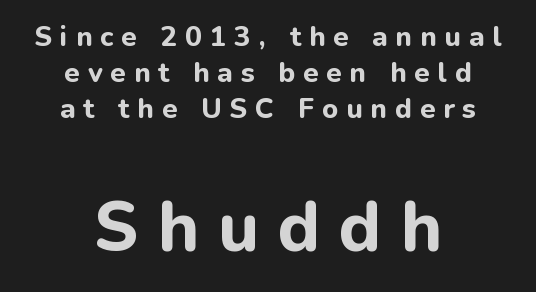
{"serif": "no", "italic": "no", "bold": "yes", "weight": "bold", "width": "normal", "stroke_contrast": "low", "x_height": "medium", "monospaced": "no", "underline": "no", "align": "center", "line_spacing": "normal", "line_spacing_ratio": 1.28, "letter_spacing": "wide", "letter_spacing_em": 0.28, "larger_block": "second", "size_ratio": 2.46, "glyph_px": 69}
